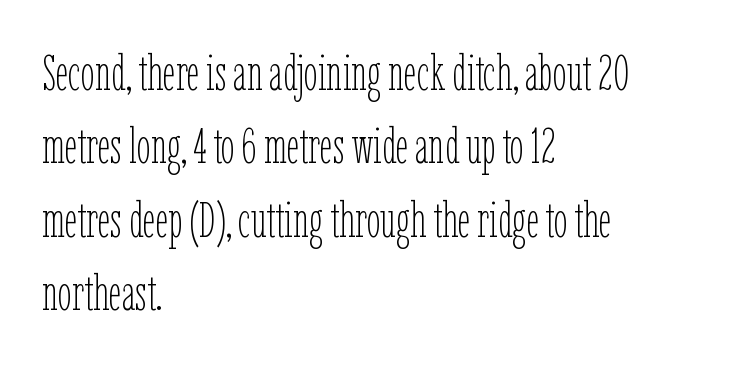
Q: Is the text bold? A: No.
Q: Is the text italic (slanted)? A: No, it is upright.
Q: Is the text underlined? A: No.
Q: How is the paragraph aligned? A: Left-aligned.
Q: Is the spacing between letters normal or unusually wide? A: Normal.
Q: Is the spacing between lines tight, normal or loose? A: Normal.
Q: Width (condensed, normal, or wide)? A: Condensed.
Q: Stroke contrast? A: Low.
Q: x-height? A: Medium.
Q: Monospaced? A: No.
